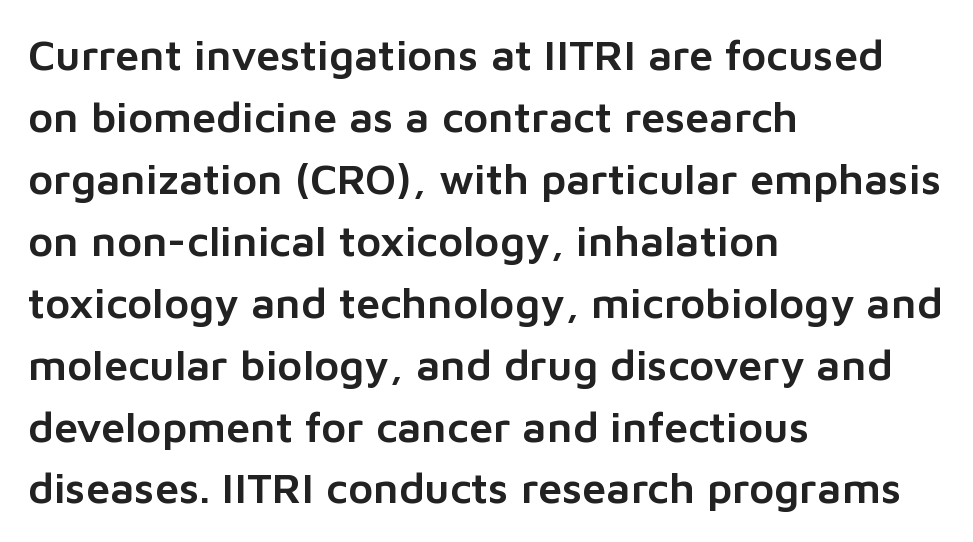
The image shows 43 px sans-serif type, upright; set left-aligned, normal line spacing (1.44x), normal letter spacing, not underlined; low stroke contrast and a medium x-height.
